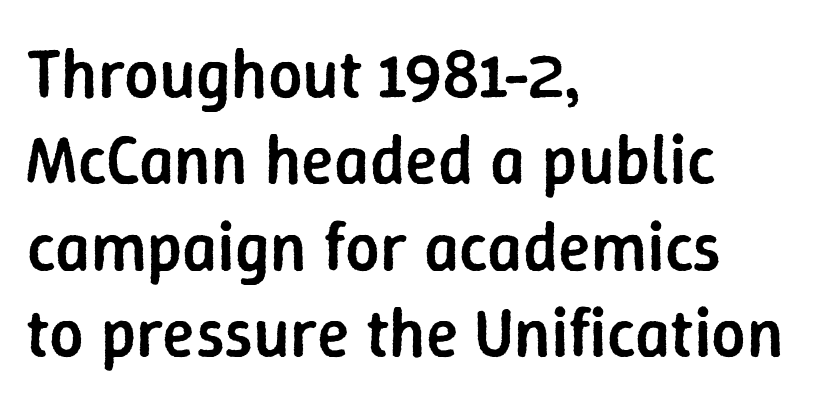
Type without underlining. I'd describe the lettering as semibold — firm but not a full bold. When letters stand straight like this, we call the style roman or upright. This sample has the flowing, uneven cadence of proportional lettering. Casual observation: everything's shoved over to the left.
